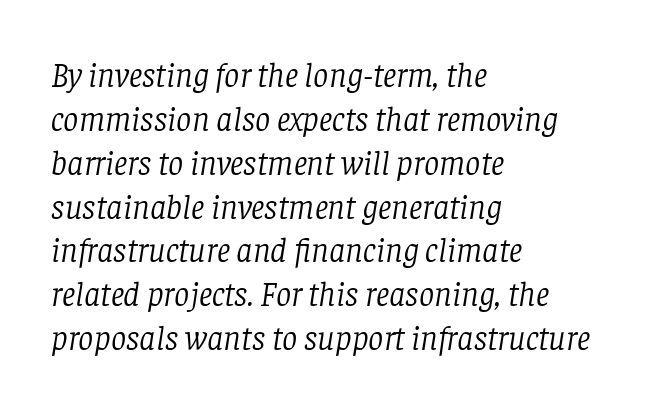
The image shows 34 px light serif type, italic (leaning right); set left-aligned, normal line spacing (1.29x), normal letter spacing, not underlined; low stroke contrast and a large x-height.
